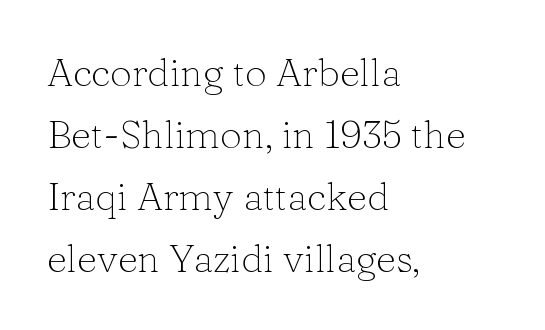
Q: Is the text bold? A: No.
Q: Is the text italic (slanted)? A: No, it is upright.
Q: Is the typeface a serif or a sans-serif typeface? A: Serif.
Q: Is the text underlined? A: No.
Q: How is the paragraph aligned? A: Left-aligned.
Q: Is the spacing between letters normal or unusually wide? A: Normal.
Q: Is the spacing between lines tight, normal or loose? A: Normal.
Q: Width (condensed, normal, or wide)? A: Normal.
Q: Stroke contrast? A: Low.
Q: x-height? A: Medium.
Q: Monospaced? A: No.
